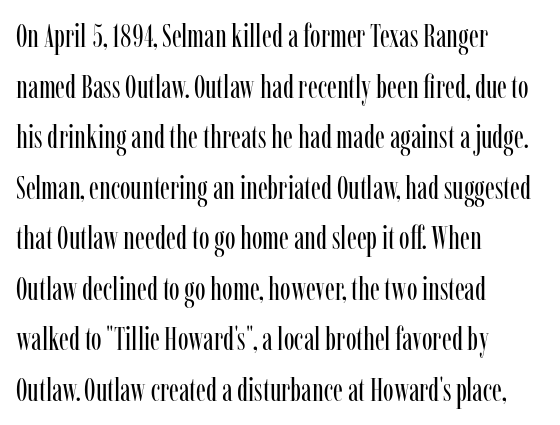
The image shows 32 px regular-weight, condensed serif type, upright; set left-aligned, normal line spacing (1.58x), normal letter spacing, not underlined; low stroke contrast and a medium x-height.
